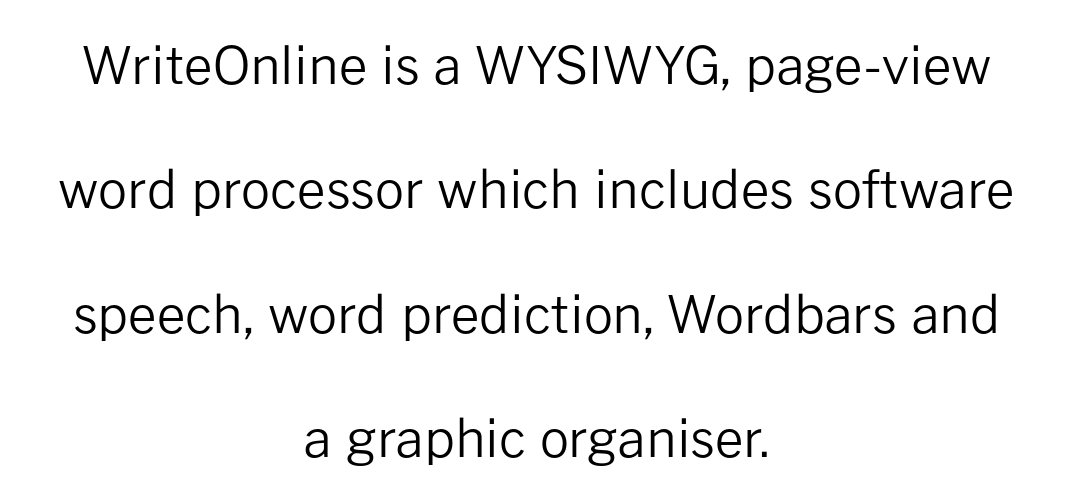
{"serif": "no", "italic": "no", "bold": "no", "weight": "regular", "width": "normal", "stroke_contrast": "low", "x_height": "medium", "monospaced": "no", "underline": "no", "align": "center", "line_spacing": "loose", "line_spacing_ratio": 2.44, "letter_spacing": "normal", "letter_spacing_em": 0.0, "glyph_px": 51}
